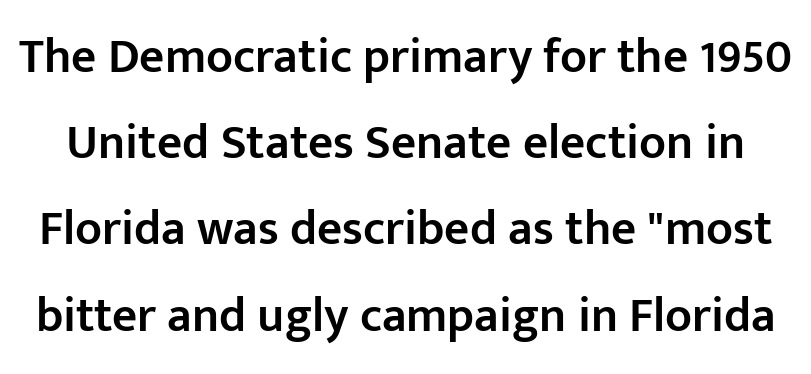
Q: Is the text bold? A: Semi-bold.
Q: Is the text italic (slanted)? A: No, it is upright.
Q: Is the typeface a serif or a sans-serif typeface? A: Sans-serif.
Q: Is the text underlined? A: No.
Q: Is the spacing between letters normal or unusually wide? A: Normal.
Q: Width (condensed, normal, or wide)? A: Normal.
Q: Stroke contrast? A: Low.
Q: x-height? A: Medium.
Q: Monospaced? A: No.
